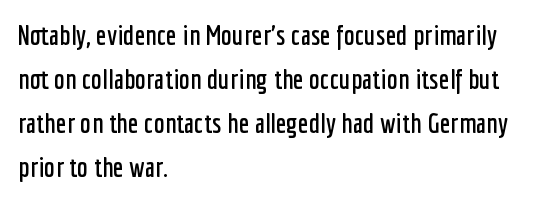
{"serif": "no", "italic": "no", "width": "condensed", "stroke_contrast": "low", "x_height": "medium", "monospaced": "no", "underline": "no", "align": "left", "line_spacing": "normal", "line_spacing_ratio": 1.57, "letter_spacing": "normal", "letter_spacing_em": 0.0, "glyph_px": 28}
